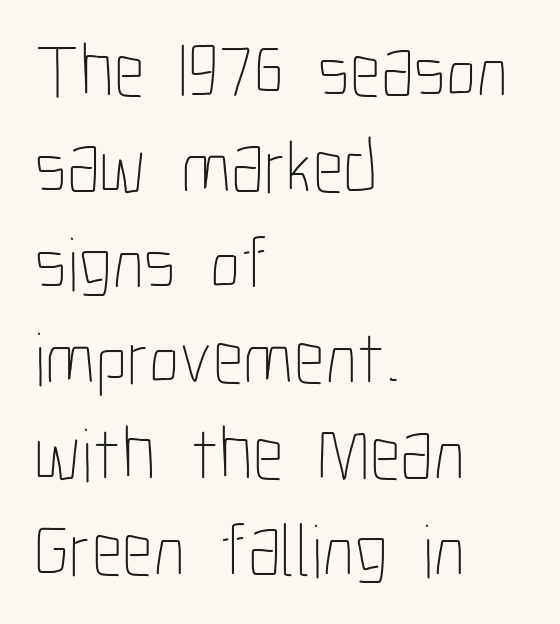
The image shows 76 px thin, condensed type, upright; set left-aligned, normal line spacing (1.26x), normal letter spacing, not underlined; low stroke contrast and a medium x-height.
